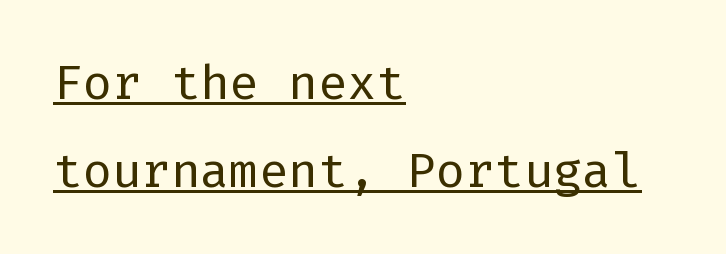
Q: Is the text bold? A: No.
Q: Is the text italic (slanted)? A: No, it is upright.
Q: Is the typeface a serif or a sans-serif typeface? A: Sans-serif.
Q: Is the text underlined? A: Yes.
Q: How is the paragraph aligned? A: Left-aligned.
Q: Is the spacing between letters normal or unusually wide? A: Normal.
Q: Width (condensed, normal, or wide)? A: Normal.
Q: Stroke contrast? A: Low.
Q: x-height? A: Medium.
